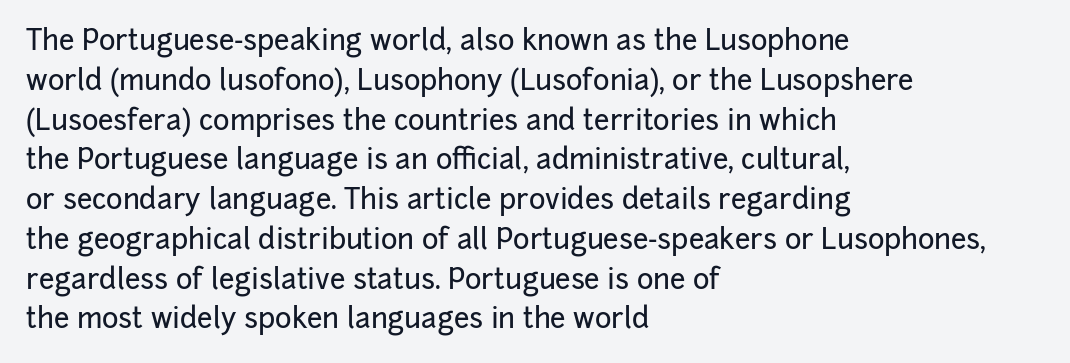
Q: Is the text italic (slanted)? A: No, it is upright.
Q: Is the typeface a serif or a sans-serif typeface? A: Sans-serif.
Q: Is the text underlined? A: No.
Q: How is the paragraph aligned? A: Left-aligned.
Q: Is the spacing between letters normal or unusually wide? A: Normal.
Q: Is the spacing between lines tight, normal or loose? A: Normal.
Q: Width (condensed, normal, or wide)? A: Normal.
Q: Stroke contrast? A: Low.
Q: x-height? A: Medium.
Q: Monospaced? A: No.
